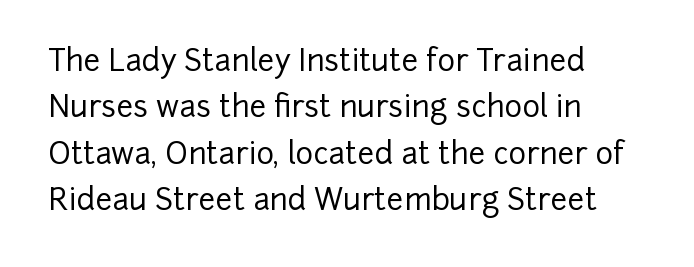
{"serif": "no", "italic": "no", "width": "normal", "stroke_contrast": "low", "x_height": "medium", "monospaced": "no", "underline": "no", "align": "left", "line_spacing": "normal", "line_spacing_ratio": 1.55, "letter_spacing": "normal", "letter_spacing_em": 0.0, "glyph_px": 30}
